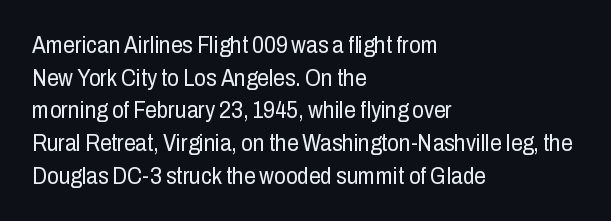
{"italic": "no", "bold": "no", "underline": "no", "align": "left", "line_spacing": "normal", "line_spacing_ratio": 1.42, "letter_spacing": "normal", "letter_spacing_em": 0.0, "glyph_px": 23}
